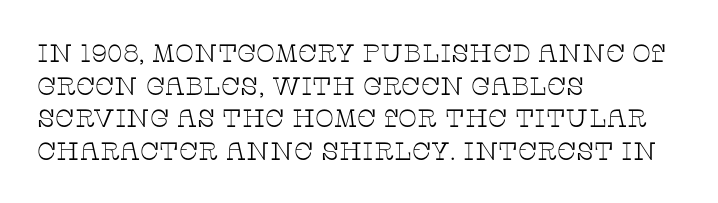
{"italic": "no", "bold": "no", "underline": "no", "align": "left", "line_spacing": "normal", "line_spacing_ratio": 1.31, "letter_spacing": "normal", "letter_spacing_em": 0.0, "glyph_px": 25}
